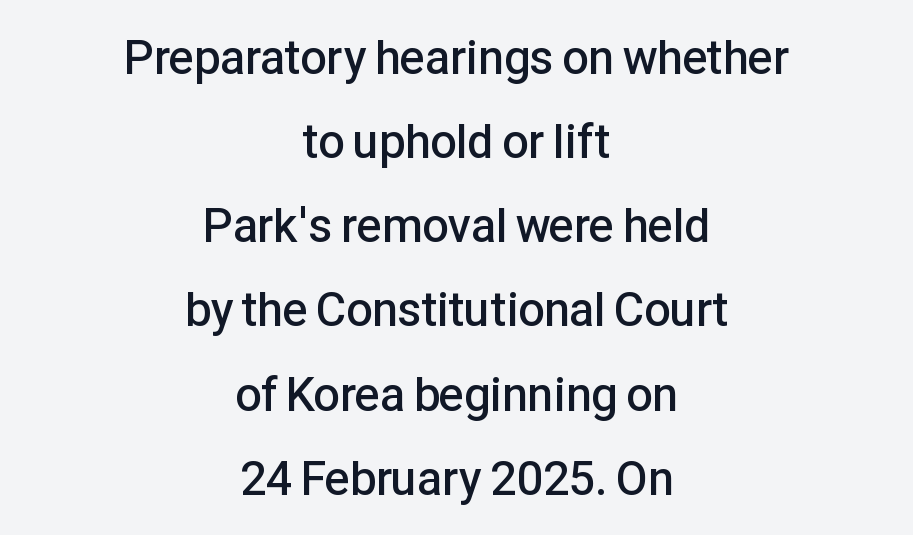
{"serif": "no", "italic": "no", "bold": "semi", "weight": "semibold", "width": "normal", "stroke_contrast": "low", "x_height": "medium", "monospaced": "no", "underline": "no", "align": "center", "line_spacing_ratio": 1.79, "letter_spacing": "normal", "letter_spacing_em": 0.0, "glyph_px": 47}
